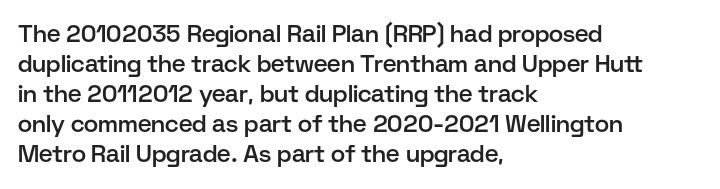
{"italic": "no", "bold": "semi", "underline": "no", "align": "left", "line_spacing": "normal", "line_spacing_ratio": 1.25, "letter_spacing": "normal", "letter_spacing_em": 0.0, "glyph_px": 24}
